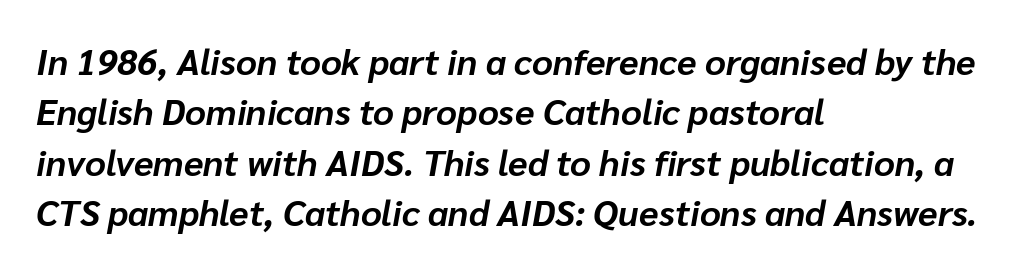
Q: Is the text bold? A: Yes.
Q: Is the text italic (slanted)? A: Yes, it leans right by about 10 degrees.
Q: Is the text underlined? A: No.
Q: How is the paragraph aligned? A: Left-aligned.
Q: Is the spacing between letters normal or unusually wide? A: Normal.
Q: Is the spacing between lines tight, normal or loose? A: Normal.
Q: Width (condensed, normal, or wide)? A: Normal.
Q: Stroke contrast? A: Low.
Q: x-height? A: Medium.
Q: Monospaced? A: No.
